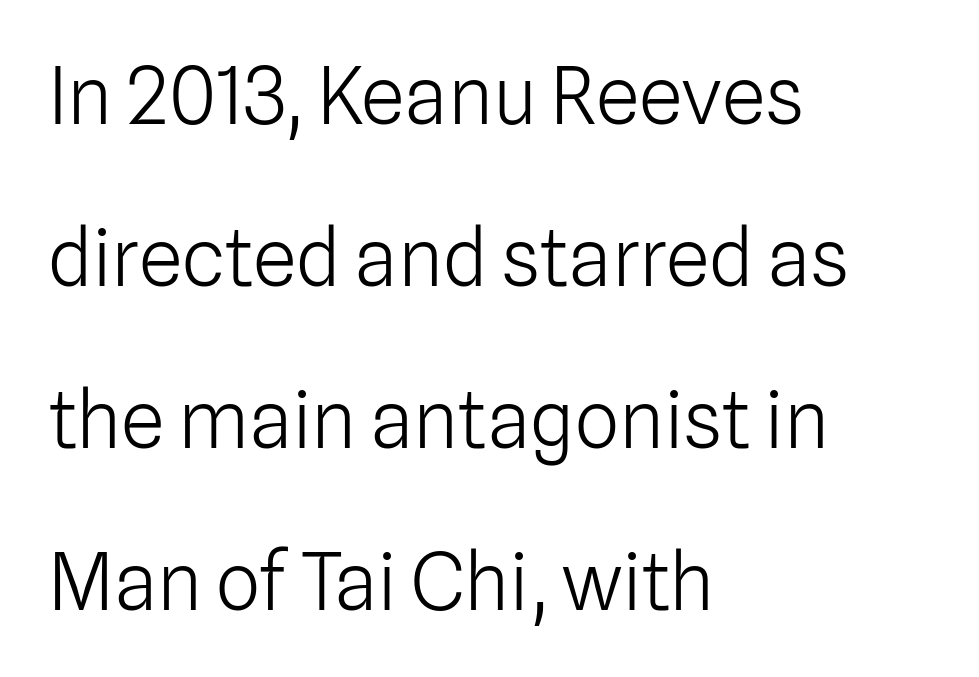
A light-to-regular cut is what we see here. Letters rest on an invisible, unmarked baseline. A roman cut, with each character standing at attention. The typesetter chose a ragged-right arrangement here. The characters display no serif detailing; their extremities are plain.
